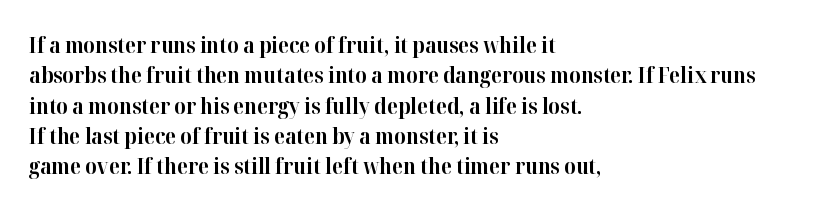
The image shows 22 px bold type, upright; set left-aligned, normal line spacing (1.38x), normal letter spacing, not underlined.
